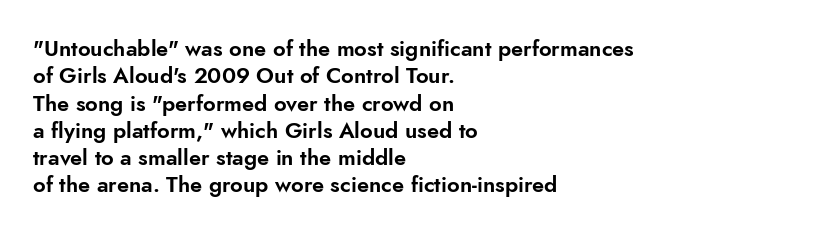
The lines are quadded left. Bare-footed words on every line. Notice how the stems are strictly vertical — no italics here. The gaps between neighbouring characters are ordinary and unremarkable.
